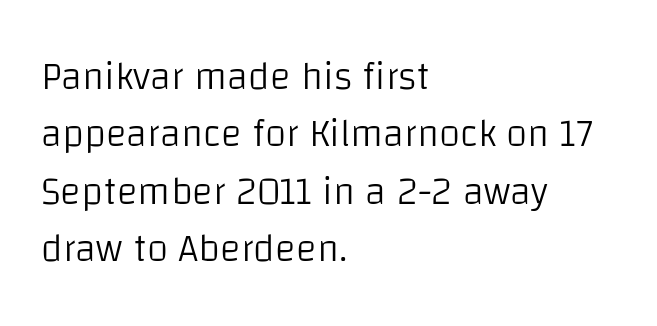
Stems here are at most as thick as an everyday book face. The axis of the letterforms is exactly vertical. Alignment: flush left. The rendering keeps characters at their native spacing. Do the characters align in a grid? No, the font is proportional. Look at the bottom of the vertical strokes: they stop flat, with no serifs.
